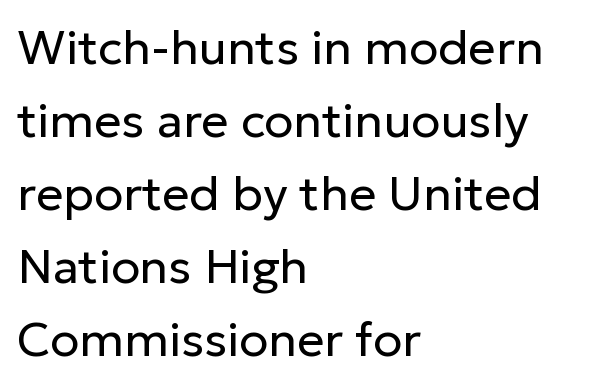
These lines are rendered in a variable-pitch font. This block has exactly the height ordinary leading produces. The specimen reads as upright at a glance. The passage shown is not bold in any degree. Lines of text with bare space underneath. The face used here is rendered with its standard letterfit.
